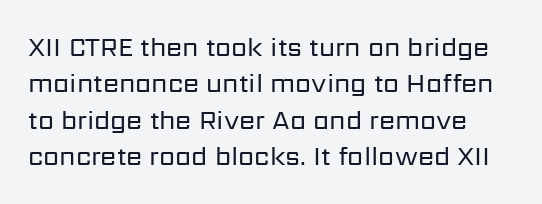
Q: Is the text bold? A: No.
Q: Is the text italic (slanted)? A: No, it is upright.
Q: Is the text underlined? A: No.
Q: Is the spacing between letters normal or unusually wide? A: Normal.
Q: Is the spacing between lines tight, normal or loose? A: Normal.
